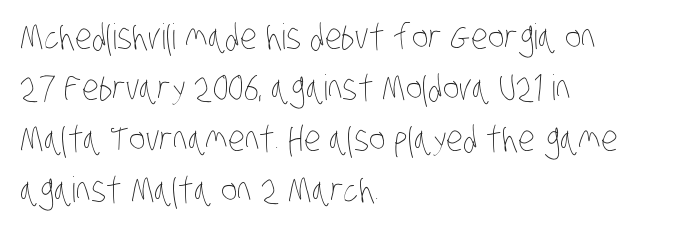
The image shows 35 px thin, condensed type; set left-aligned, normal line spacing (1.46x), normal letter spacing, not underlined; low stroke contrast and a large x-height.
